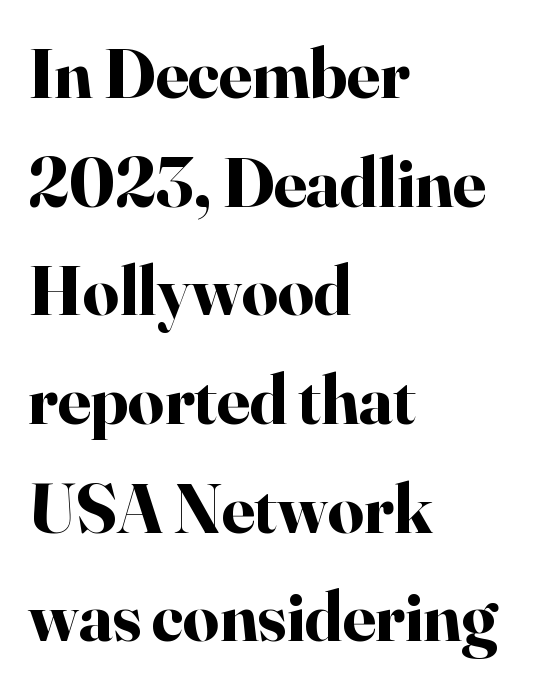
Q: Is the text bold? A: Yes.
Q: Is the text italic (slanted)? A: No, it is upright.
Q: Is the typeface a serif or a sans-serif typeface? A: Serif.
Q: Is the text underlined? A: No.
Q: How is the paragraph aligned? A: Left-aligned.
Q: Is the spacing between letters normal or unusually wide? A: Normal.
Q: Is the spacing between lines tight, normal or loose? A: Normal.
Q: Width (condensed, normal, or wide)? A: Normal.
Q: Stroke contrast? A: High.
Q: x-height? A: Small.
Q: Monospaced? A: No.
